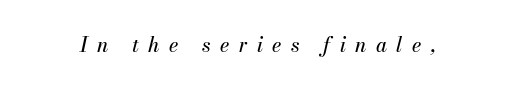
The image shows 20 px text type, italic (leaning right); set unusually wide letter spacing (+0.47 em), not underlined.
